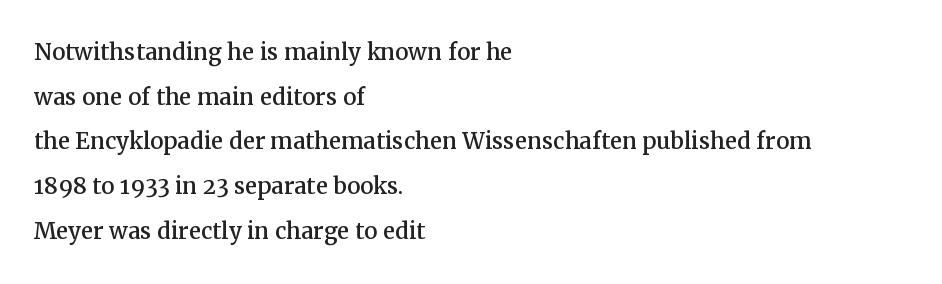
{"serif": "yes", "italic": "no", "width": "normal", "stroke_contrast": "medium", "x_height": "medium", "monospaced": "no", "underline": "no", "align": "left", "line_spacing": "normal", "line_spacing_ratio": 1.49, "letter_spacing": "normal", "letter_spacing_em": 0.0, "glyph_px": 30}
